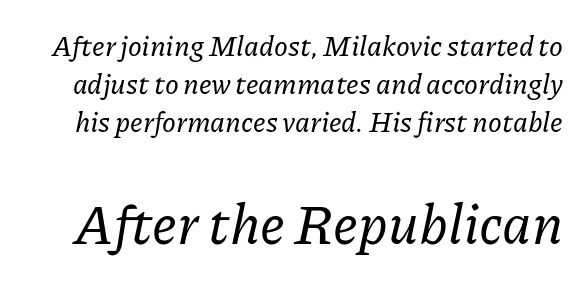
The image shows 55 px serif type, italic (leaning right); set normal line spacing (1.36x), normal letter spacing, not underlined; the second (bottom) block is 1.96x larger; low stroke contrast and a medium x-height.
